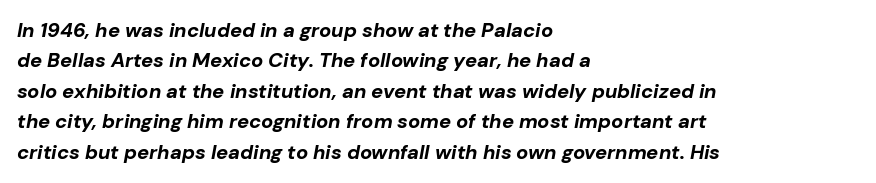
{"italic": "yes", "lean": "right", "slant_degrees": 10, "bold": "yes", "underline": "no", "align": "left", "line_spacing": "normal", "line_spacing_ratio": 1.52, "letter_spacing": "normal", "letter_spacing_em": 0.0, "glyph_px": 20}
